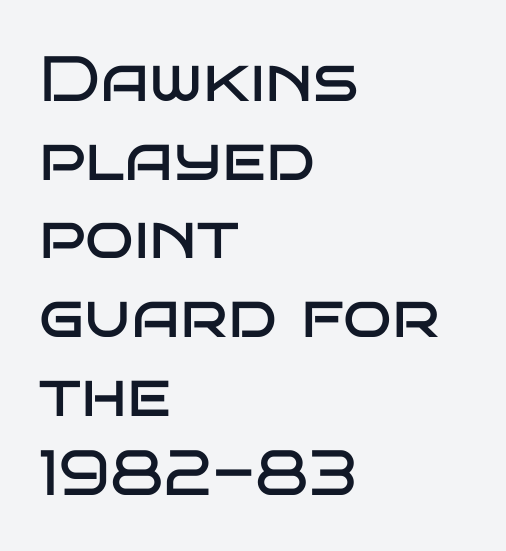
Q: Is the text bold? A: No.
Q: Is the text italic (slanted)? A: No, it is upright.
Q: Is the typeface a serif or a sans-serif typeface? A: Sans-serif.
Q: Is the text underlined? A: No.
Q: How is the paragraph aligned? A: Left-aligned.
Q: Is the spacing between letters normal or unusually wide? A: Normal.
Q: Width (condensed, normal, or wide)? A: Wide.
Q: Stroke contrast? A: Low.
Q: x-height? A: Large.
Q: Monospaced? A: No.
